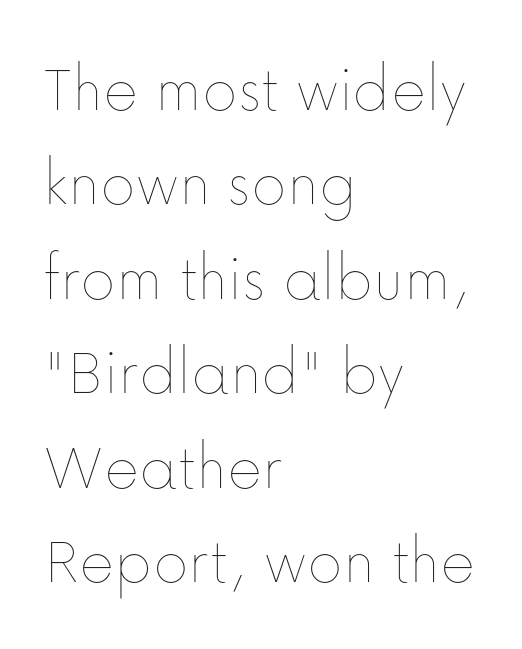
The image shows 67 px thin type, upright; set left-aligned, normal line spacing (1.41x), normal letter spacing, not underlined; low stroke contrast and a medium x-height.
